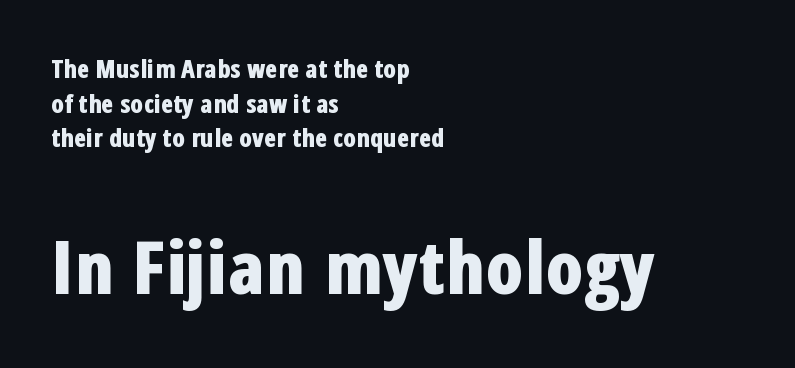
The image shows 74 px bold, condensed sans-serif type, upright; set left-aligned, normal line spacing (1.39x), normal letter spacing, not underlined; the second (bottom) block is 2.96x larger; low stroke contrast and a medium x-height.
